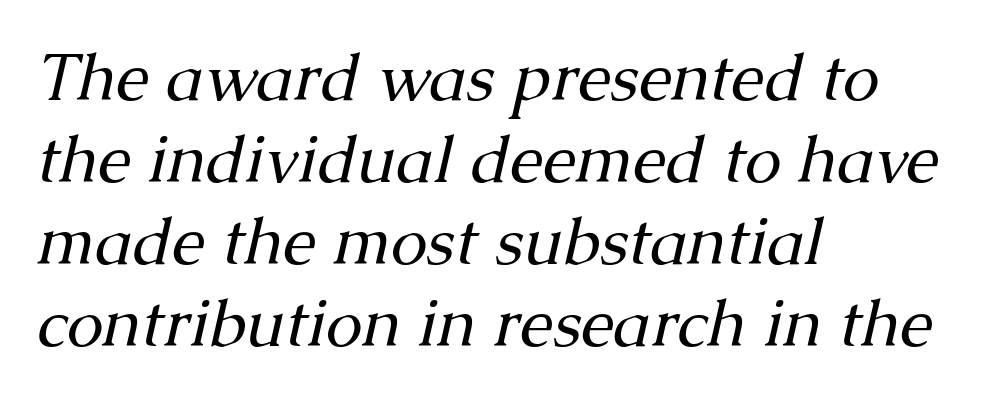
{"serif": "yes", "italic": "yes", "lean": "right", "slant_degrees": 13, "bold": "no", "weight": "regular", "width": "normal", "stroke_contrast": "medium", "x_height": "medium", "monospaced": "no", "underline": "no", "align": "left", "line_spacing_ratio": 1.24, "letter_spacing": "normal", "letter_spacing_em": 0.0, "glyph_px": 66}
